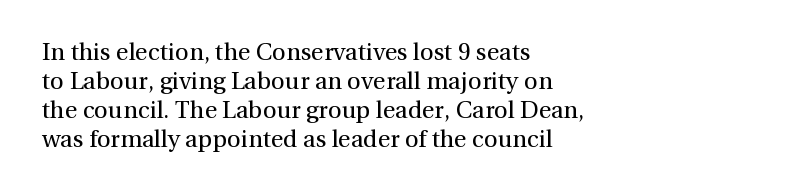
Q: Is the text bold? A: No.
Q: Is the text italic (slanted)? A: No, it is upright.
Q: Is the text underlined? A: No.
Q: How is the paragraph aligned? A: Left-aligned.
Q: Is the spacing between letters normal or unusually wide? A: Normal.
